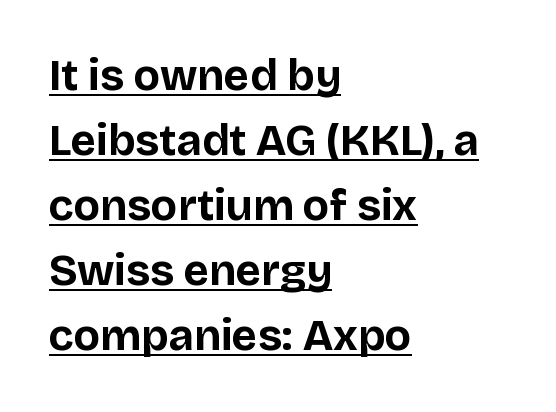
{"serif": "no", "italic": "no", "bold": "yes", "weight": "bold", "width": "normal", "stroke_contrast": "low", "x_height": "large", "monospaced": "no", "underline": "yes", "align": "left", "line_spacing": "normal", "line_spacing_ratio": 1.48, "letter_spacing": "normal", "letter_spacing_em": 0.0, "glyph_px": 44}
